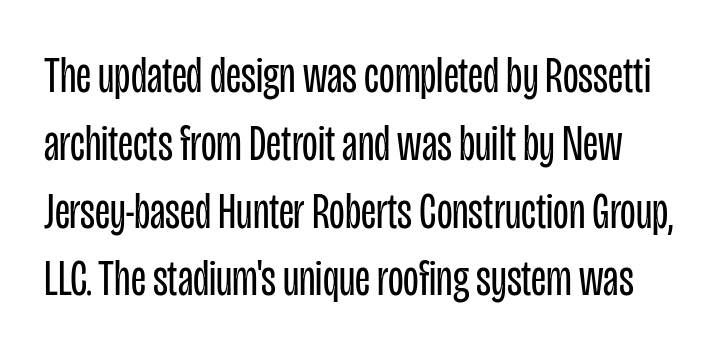
The image shows 51 px regular-weight, condensed sans-serif type, upright; set normal line spacing (1.33x), normal letter spacing, not underlined; low stroke contrast and a large x-height.
